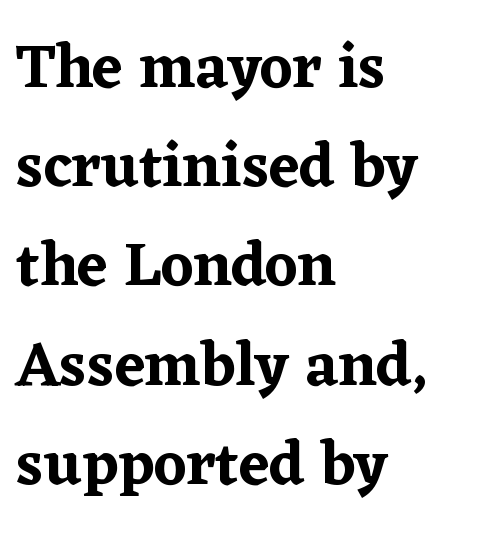
{"serif": "yes", "italic": "no", "width": "normal", "stroke_contrast": "low", "x_height": "medium", "monospaced": "no", "underline": "no", "align": "left", "line_spacing": "normal", "line_spacing_ratio": 1.6, "letter_spacing": "normal", "letter_spacing_em": 0.0, "glyph_px": 62}
